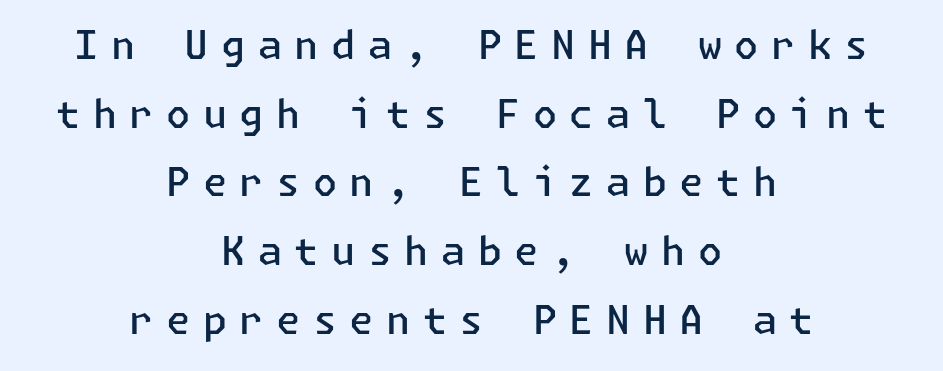
{"serif": "no", "italic": "no", "bold": "semi", "weight": "semibold", "width": "normal", "stroke_contrast": "low", "x_height": "medium", "underline": "no", "align": "center", "line_spacing_ratio": 1.76, "letter_spacing": "wide", "letter_spacing_em": 0.32, "glyph_px": 39}
